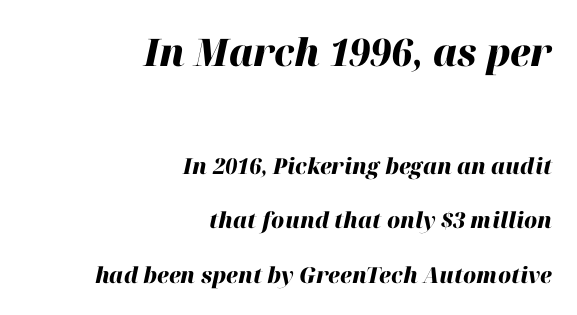
The space between consecutive lines is lavish. Character widths vary here, with narrow letters taking less room than wide ones. Look at the stroke-to-counter ratio: heavy, a bold. Caption: upper text group enlarged, lower text group reduced. The paragraph has a hard right edge and a soft left edge. Nobody touched the tracking dial on this one.
